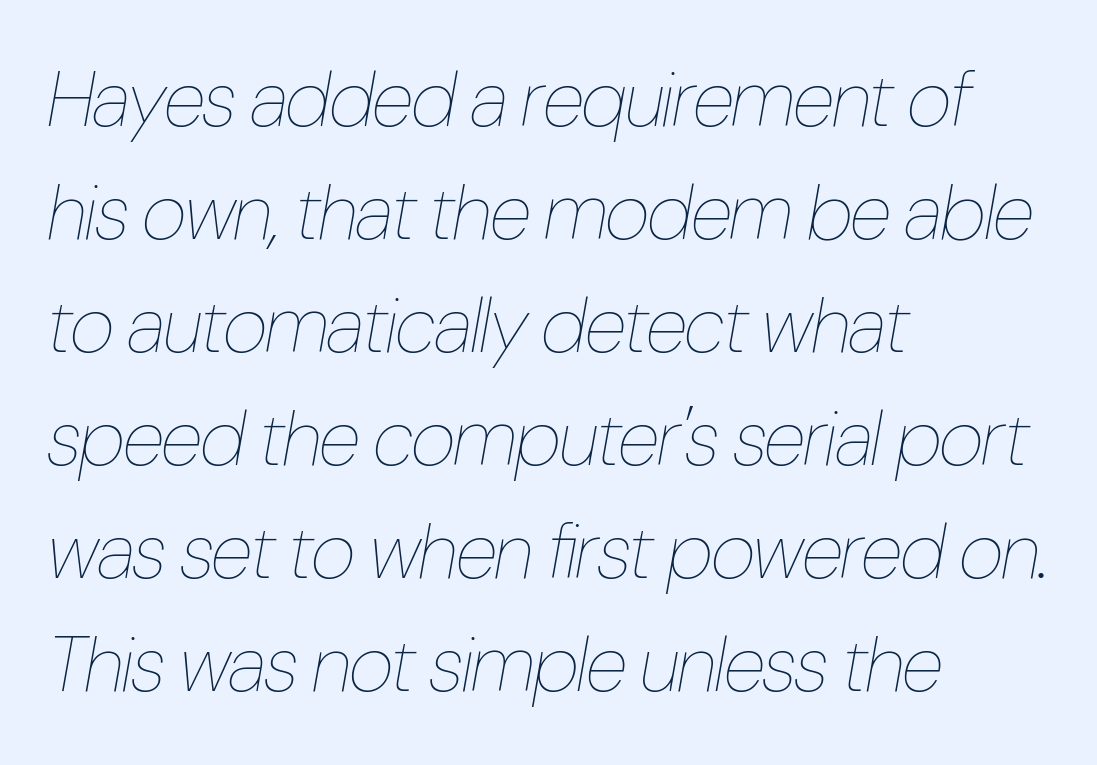
{"italic": "yes", "lean": "right", "slant_degrees": 10, "bold": "no", "weight": "thin", "width": "condensed", "stroke_contrast": "low", "x_height": "medium", "monospaced": "no", "underline": "no", "align": "left", "line_spacing": "normal", "line_spacing_ratio": 1.45, "letter_spacing": "normal", "letter_spacing_em": 0.0, "glyph_px": 78}
